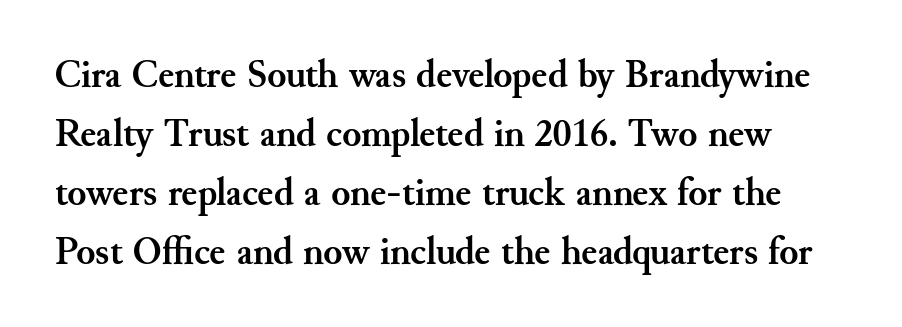
The image shows 39 px semibold serif type, upright; set normal line spacing (1.51x), normal letter spacing, not underlined; medium stroke contrast and a small x-height.
